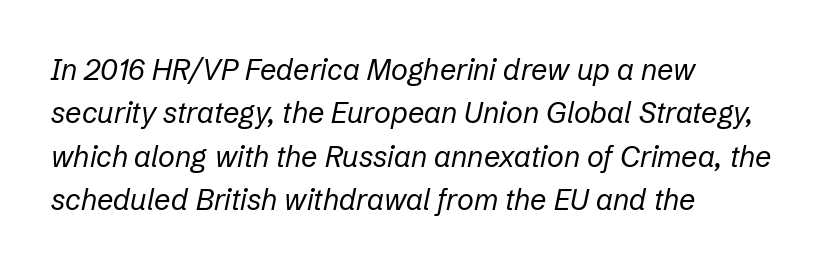
An italicized treatment has been applied to the whole sample. Teacher's note: observe the even left margin — that is flush-left alignment. The strip under each line holds only bare page. The lines sit at an ordinary, default distance from one another. How are the letters spaced? Ordinarily, with no added tracking. Spacing verdict: proportional, widths tailored to each character.
